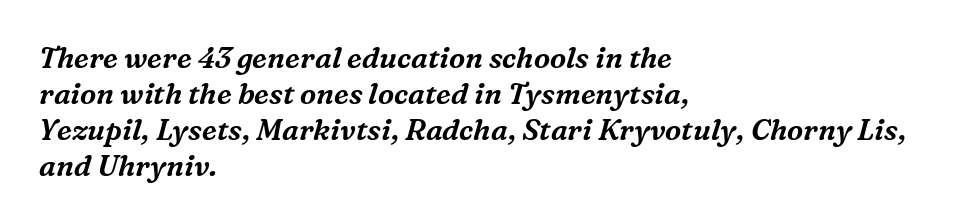
Designer's note — italics engaged. These lines are composed in type with serifs. The passage shown has conventional tracking throughout. These lines are rendered in a variable-pitch font.
